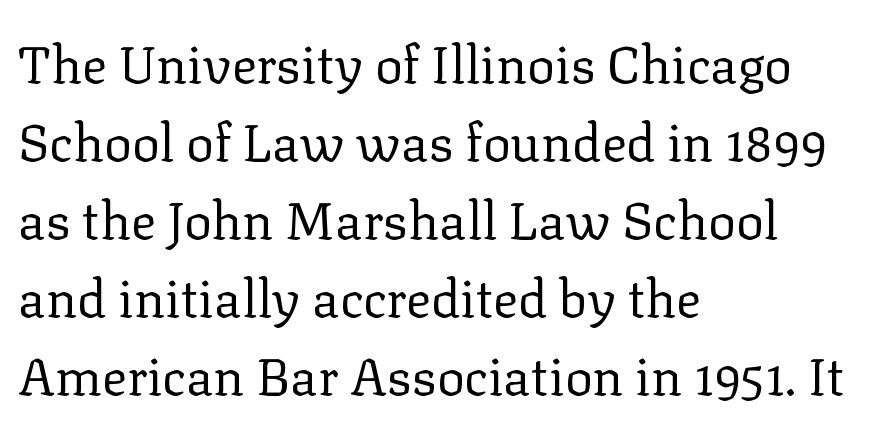
Do the letters lean? They stand straight. Glance below the letters and you will spot only blank space. The line texture is even and compact thanks to regular tracking. Typeset ragged right — the left edge is the straight one. Letters have the restrained weight of plain body copy at most.
